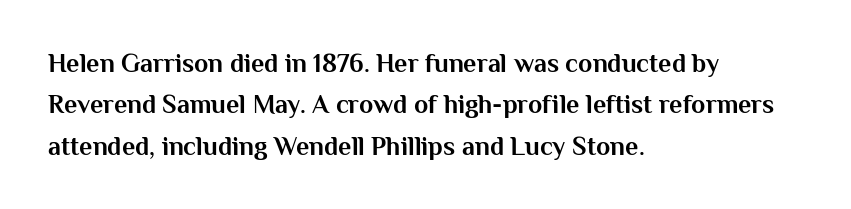
{"italic": "no", "bold": "yes", "underline": "no", "align": "left", "line_spacing": "normal", "line_spacing_ratio": 1.59, "letter_spacing": "normal", "letter_spacing_em": 0.0, "glyph_px": 26}
